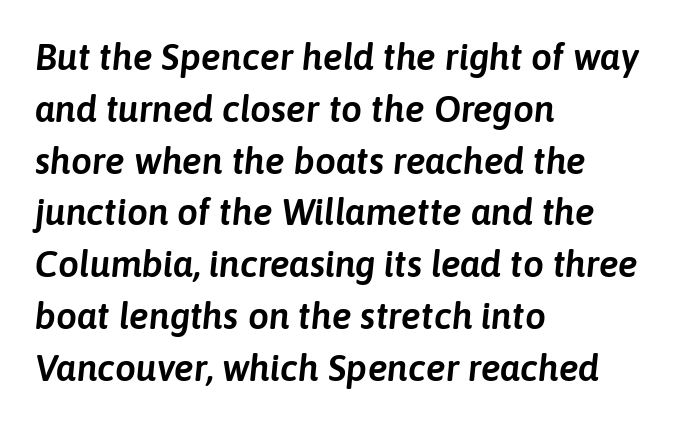
Q: Is the text italic (slanted)? A: Yes, it leans right by about 6 degrees.
Q: Is the text underlined? A: No.
Q: How is the paragraph aligned? A: Left-aligned.
Q: Is the spacing between letters normal or unusually wide? A: Normal.
Q: Is the spacing between lines tight, normal or loose? A: Normal.
Q: Width (condensed, normal, or wide)? A: Normal.
Q: Stroke contrast? A: Low.
Q: x-height? A: Medium.
Q: Monospaced? A: No.
